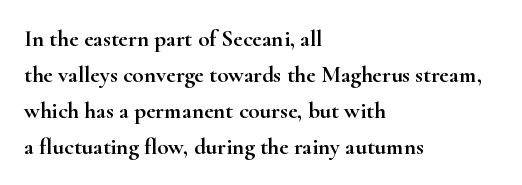
{"italic": "no", "underline": "no", "align": "left", "line_spacing": "normal", "line_spacing_ratio": 1.56, "letter_spacing": "normal", "letter_spacing_em": 0.0, "glyph_px": 23}
